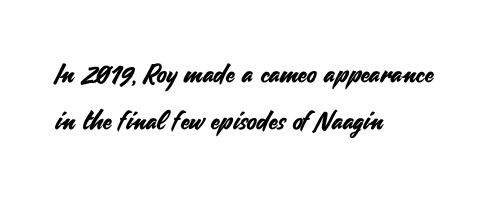
The image shows 26 px text type; set left-aligned, line spacing 1.82x, normal letter spacing, not underlined.
